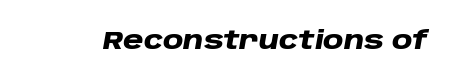
The image shows 25 px bold type, italic (leaning right); set normal letter spacing, not underlined.
